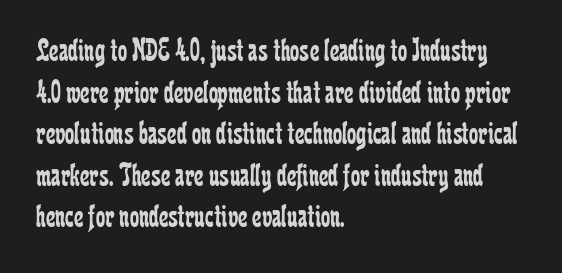
Q: Is the text bold? A: No.
Q: Is the text italic (slanted)? A: No, it is upright.
Q: Is the typeface a serif or a sans-serif typeface? A: Serif.
Q: Is the text underlined? A: No.
Q: How is the paragraph aligned? A: Left-aligned.
Q: Is the spacing between letters normal or unusually wide? A: Normal.
Q: Is the spacing between lines tight, normal or loose? A: Normal.
Q: Width (condensed, normal, or wide)? A: Condensed.
Q: Stroke contrast? A: Low.
Q: x-height? A: Medium.
Q: Monospaced? A: No.
